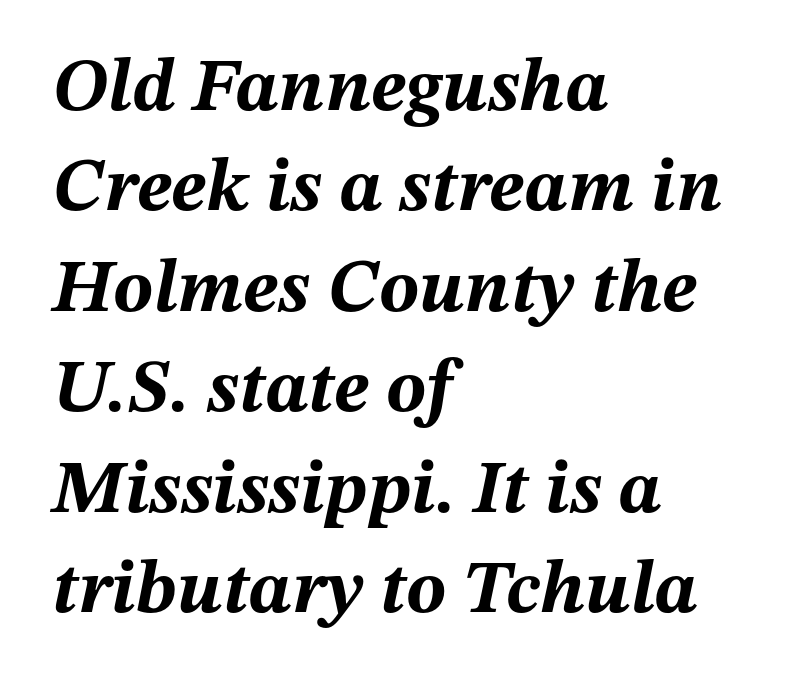
{"italic": "yes", "lean": "right", "slant_degrees": 12, "bold": "yes", "weight": "bold", "width": "normal", "stroke_contrast": "medium", "x_height": "medium", "monospaced": "no", "underline": "no", "align": "left", "line_spacing": "normal", "line_spacing_ratio": 1.34, "letter_spacing": "normal", "letter_spacing_em": 0.0, "glyph_px": 75}
